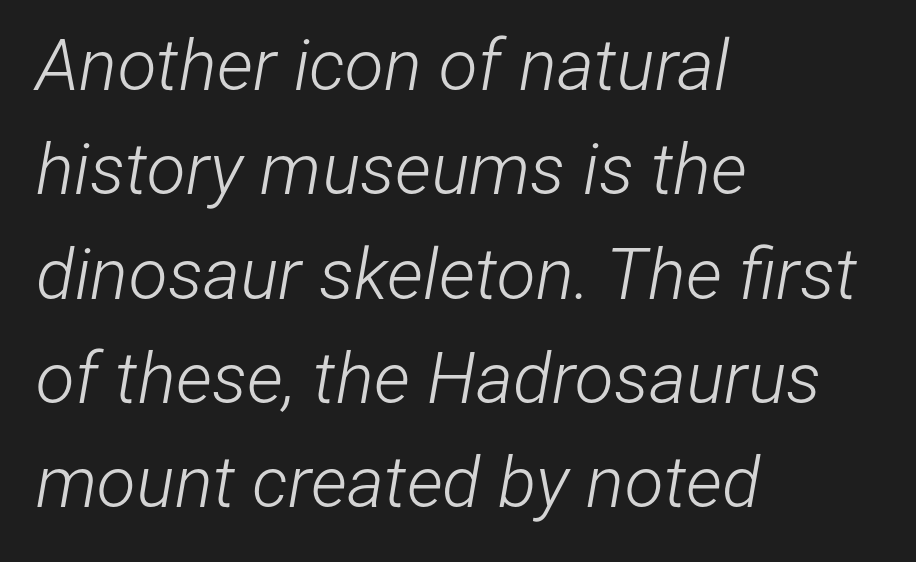
The image shows 71 px light, condensed type, italic (leaning right); set left-aligned, normal line spacing (1.47x), normal letter spacing, not underlined; low stroke contrast and a medium x-height.
